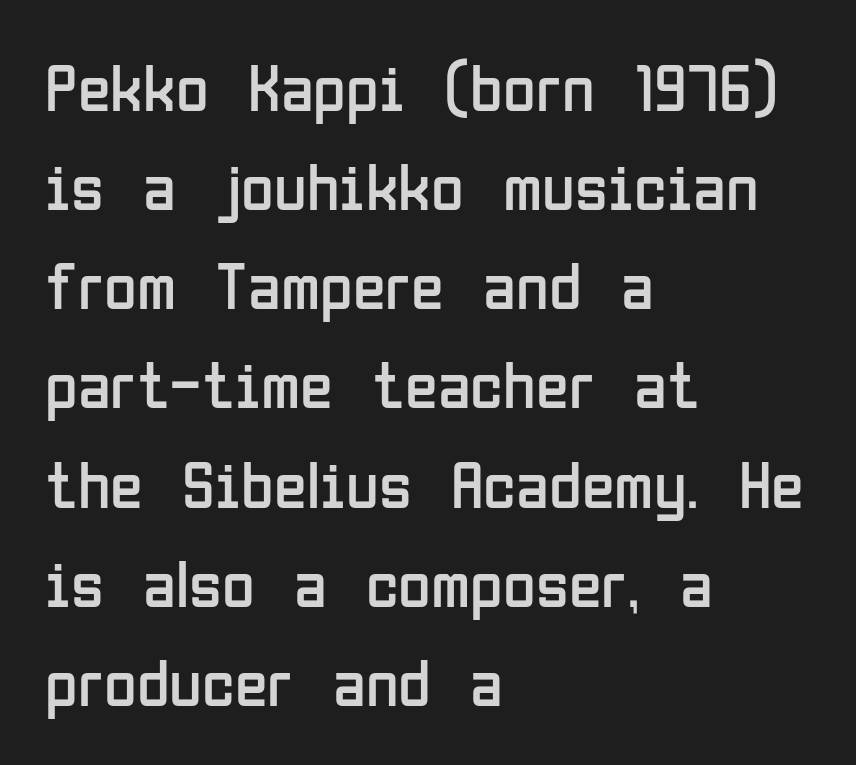
Q: Is the text bold? A: No.
Q: Is the text italic (slanted)? A: No, it is upright.
Q: Is the typeface a serif or a sans-serif typeface? A: Sans-serif.
Q: Is the text underlined? A: No.
Q: How is the paragraph aligned? A: Left-aligned.
Q: Is the spacing between letters normal or unusually wide? A: Normal.
Q: Is the spacing between lines tight, normal or loose? A: Normal.
Q: Width (condensed, normal, or wide)? A: Condensed.
Q: Stroke contrast? A: Low.
Q: x-height? A: Medium.
Q: Monospaced? A: No.
